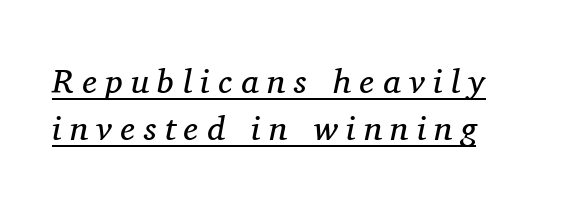
The image shows 34 px regular-weight serif type, italic (leaning right); set left-aligned, normal line spacing (1.39x), unusually wide letter spacing (+0.25 em), underlined; medium stroke contrast and a medium x-height.
